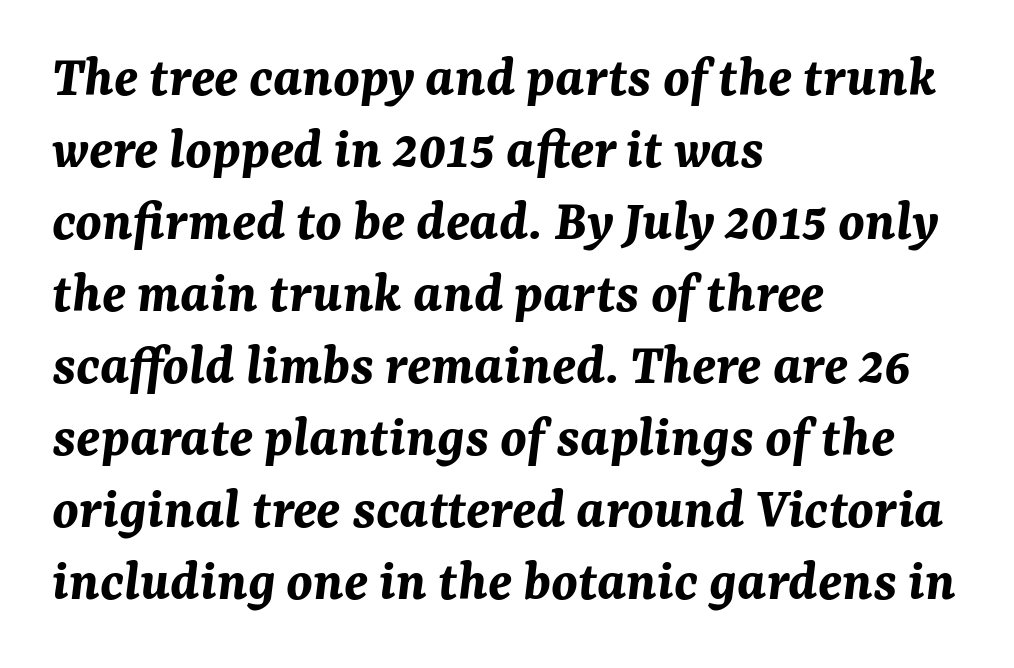
Q: Is the text bold? A: Yes.
Q: Is the text italic (slanted)? A: Yes, it leans right by about 7 degrees.
Q: Is the text underlined? A: No.
Q: How is the paragraph aligned? A: Left-aligned.
Q: Is the spacing between letters normal or unusually wide? A: Normal.
Q: Width (condensed, normal, or wide)? A: Normal.
Q: Stroke contrast? A: Medium.
Q: x-height? A: Medium.
Q: Monospaced? A: No.
